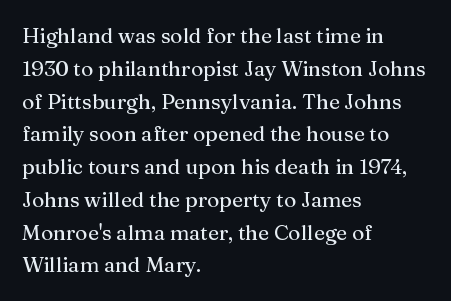
Whoever set this chose a conventional vertical rhythm. Quick note: not italic, upright. Only glyphs here, with clear space below each row. The horizontal fit of the characters is conventional and even. Notice how the passage keeps a crisp vertical edge on the left only.
